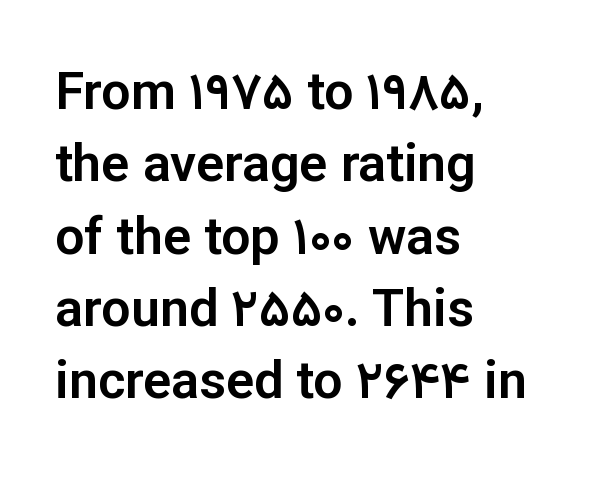
{"serif": "no", "italic": "no", "width": "normal", "stroke_contrast": "low", "x_height": "medium", "monospaced": "no", "underline": "no", "align": "left", "line_spacing": "normal", "line_spacing_ratio": 1.39, "letter_spacing": "normal", "letter_spacing_em": 0.0, "glyph_px": 52}
